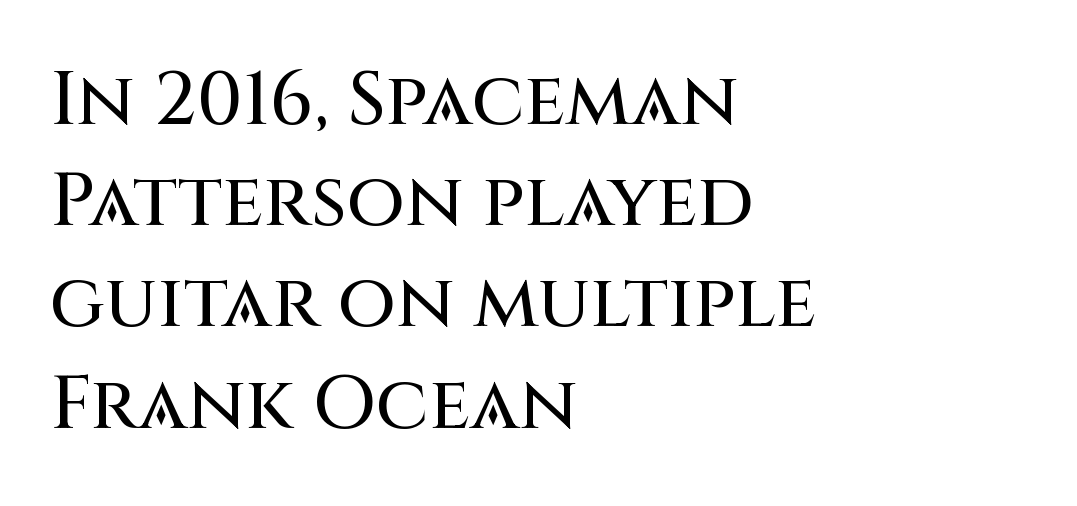
Caption: standard tracking, unaltered. The specimen reads as upright at a glance. Casual observation: everything's shoved over to the left. Does the type have serifs? No, each stem ends abruptly. Here the designer chose a conventional face with non-uniform glyph widths.
